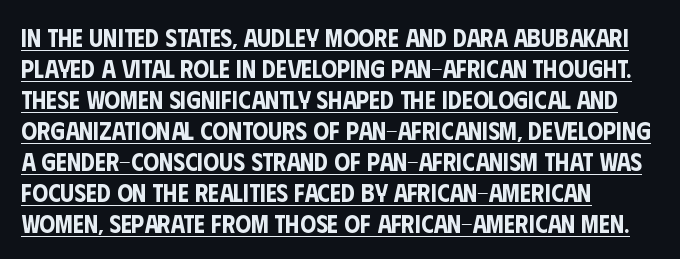
Q: Is the text italic (slanted)? A: No, it is upright.
Q: Is the text underlined? A: Yes.
Q: How is the paragraph aligned? A: Left-aligned.
Q: Is the spacing between letters normal or unusually wide? A: Normal.
